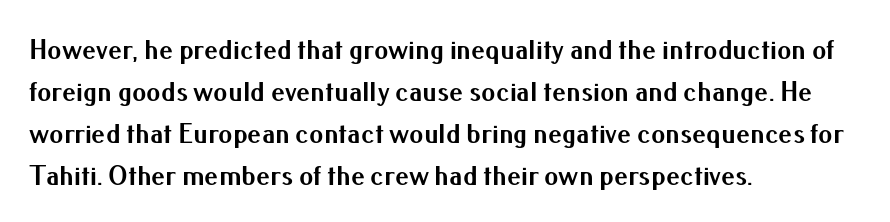
{"serif": "no", "italic": "no", "bold": "yes", "weight": "bold", "width": "normal", "stroke_contrast": "medium", "x_height": "small", "monospaced": "no", "underline": "no", "align": "left", "line_spacing": "normal", "line_spacing_ratio": 1.5, "letter_spacing": "normal", "letter_spacing_em": 0.0, "glyph_px": 28}
